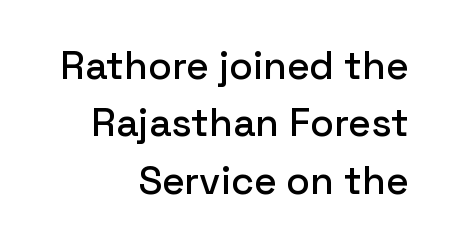
The image shows 39 px sans-serif type, upright; set right-aligned, normal line spacing (1.47x), normal letter spacing, not underlined; low stroke contrast and a medium x-height.
